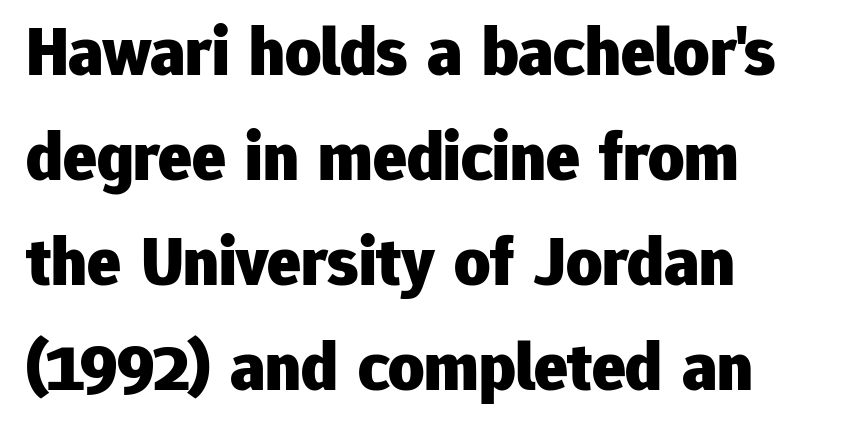
The image shows 70 px heavy sans-serif type, upright; set left-aligned, normal line spacing (1.5x), normal letter spacing, not underlined; low stroke contrast and a medium x-height.
